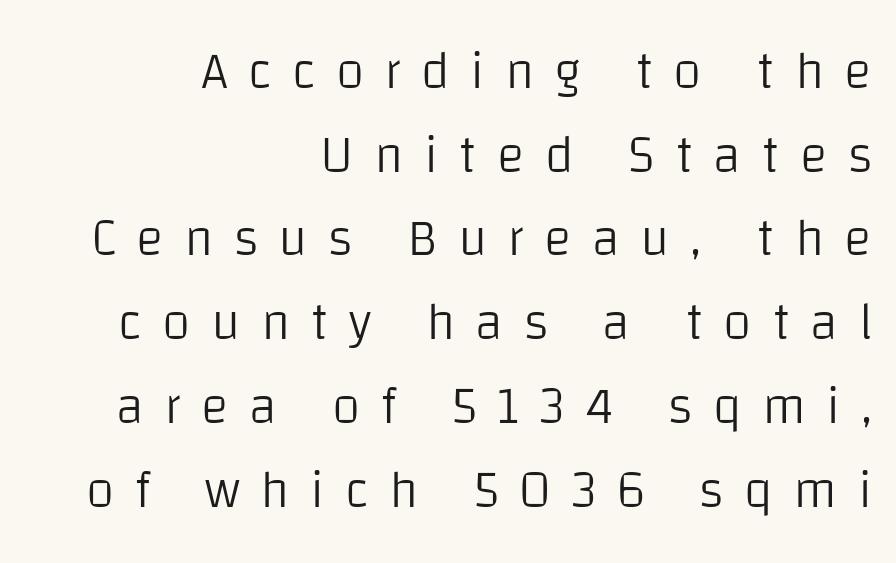
Q: Is the text bold? A: No.
Q: Is the text italic (slanted)? A: No, it is upright.
Q: Is the typeface a serif or a sans-serif typeface? A: Sans-serif.
Q: Is the text underlined? A: No.
Q: How is the paragraph aligned? A: Right-aligned.
Q: Is the spacing between letters normal or unusually wide? A: Unusually wide.
Q: Is the spacing between lines tight, normal or loose? A: Normal.
Q: Width (condensed, normal, or wide)? A: Normal.
Q: Stroke contrast? A: Low.
Q: x-height? A: Large.
Q: Monospaced? A: No.
